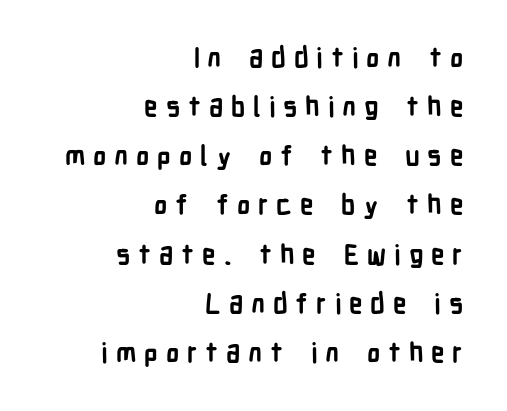
The image shows 27 px bold type, upright; set right-aligned, line spacing 1.82x, unusually wide letter spacing (+0.29 em), not underlined.
